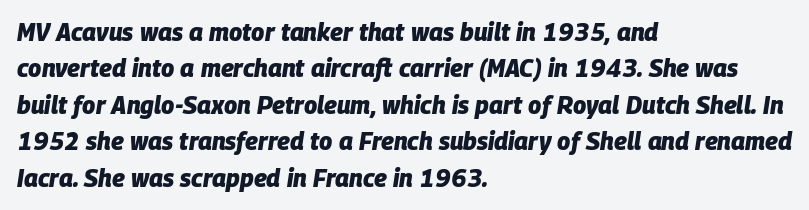
{"italic": "yes", "lean": "right", "slant_degrees": 9, "bold": "yes", "underline": "no", "align": "left", "line_spacing": "normal", "line_spacing_ratio": 1.52, "letter_spacing": "normal", "letter_spacing_em": 0.0, "glyph_px": 24}
